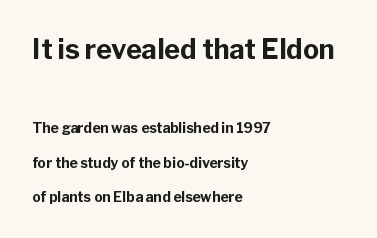
Q: Is the text bold? A: Yes.
Q: Is the text italic (slanted)? A: No, it is upright.
Q: Is the text underlined? A: No.
Q: How is the paragraph aligned? A: Left-aligned.
Q: Is the spacing between letters normal or unusually wide? A: Normal.
Q: Is the spacing between lines tight, normal or loose? A: Loose.
Q: Which block of text is set in a larger size, the first (top) or the second (bottom)? A: The first (top) one.
